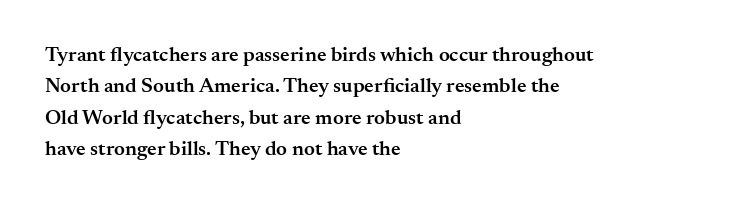
The image shows 21 px text type, upright; set left-aligned, normal line spacing (1.49x), normal letter spacing, not underlined.
